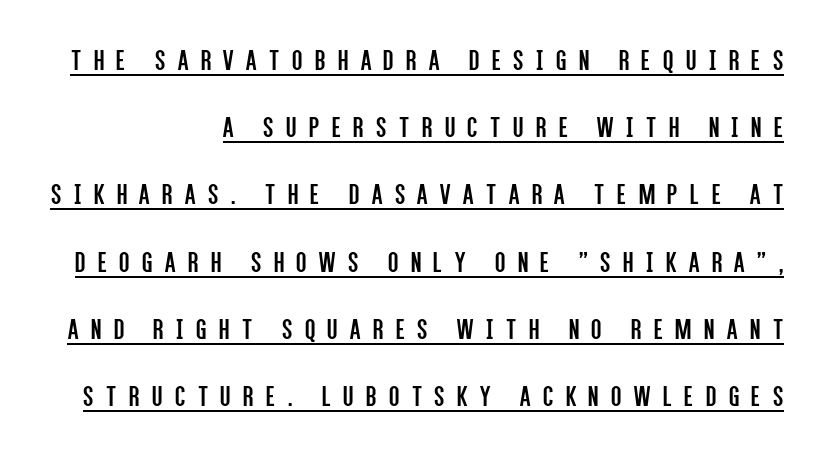
These lines are rendered in a variable-pitch font. Is the stroke heavy? The answer is a plain regular-or-lighter. The rendering inserts visible extra space after every character. The specimen includes a rule beneath the text block's lines.
